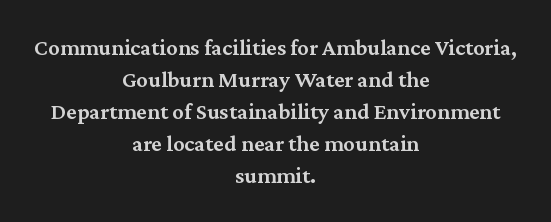
{"italic": "no", "bold": "semi", "underline": "no", "align": "center", "line_spacing": "normal", "line_spacing_ratio": 1.39, "letter_spacing": "normal", "letter_spacing_em": 0.0, "glyph_px": 23}
